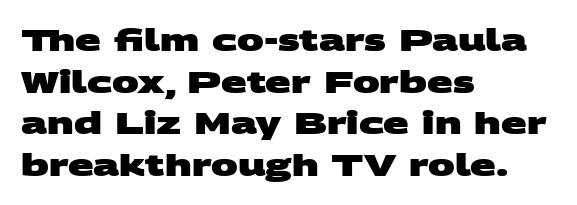
Q: Is the text bold? A: Yes.
Q: Is the typeface a serif or a sans-serif typeface? A: Sans-serif.
Q: Is the text underlined? A: No.
Q: How is the paragraph aligned? A: Left-aligned.
Q: Is the spacing between letters normal or unusually wide? A: Normal.
Q: Is the spacing between lines tight, normal or loose? A: Normal.
Q: Width (condensed, normal, or wide)? A: Wide.
Q: Stroke contrast? A: Medium.
Q: x-height? A: Large.
Q: Monospaced? A: No.
